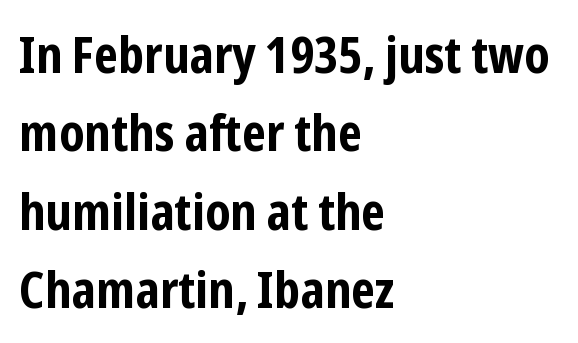
{"serif": "no", "italic": "no", "bold": "yes", "weight": "bold", "width": "condensed", "stroke_contrast": "low", "x_height": "medium", "monospaced": "no", "underline": "no", "align": "left", "line_spacing": "normal", "line_spacing_ratio": 1.57, "letter_spacing": "normal", "letter_spacing_em": 0.0, "glyph_px": 50}
